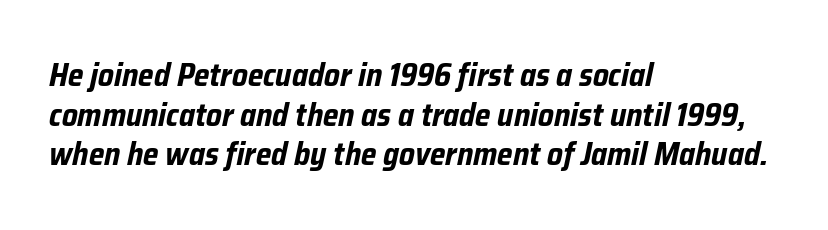
The image shows 32 px bold, condensed type, italic (leaning right); set left-aligned, line spacing 1.24x, normal letter spacing, not underlined; low stroke contrast and a medium x-height.
